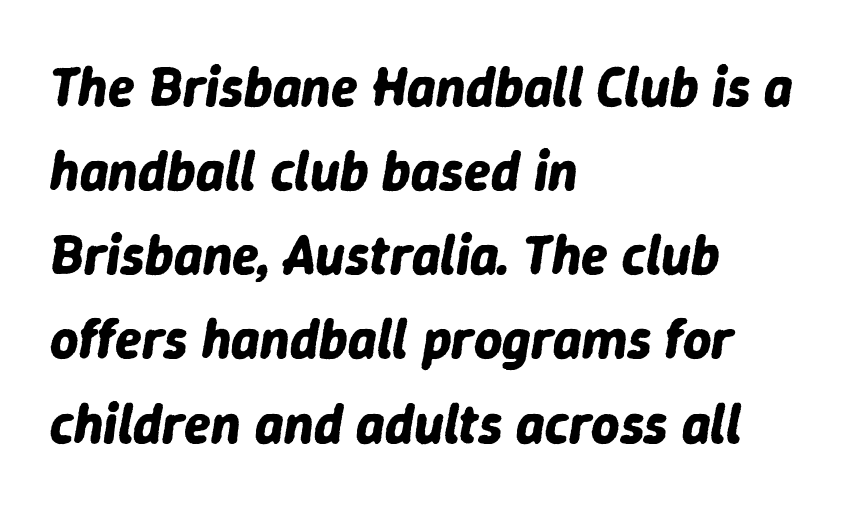
The letters are slanted; this is an italic face. Leading matches the norm, producing a regular column. Every row of glyphs begins at an identical x-position on the left. The rendering keeps characters at their native spacing. Any mark beneath the type? The region is blank. Think of a printed novel: that variable character pitch is what you see here.
